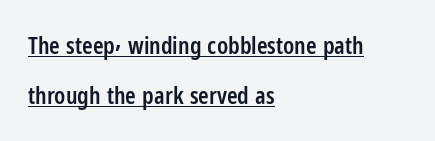
Q: Is the text bold? A: Semi-bold.
Q: Is the text italic (slanted)? A: No, it is upright.
Q: Is the text underlined? A: Yes.
Q: How is the paragraph aligned? A: Left-aligned.
Q: Is the spacing between letters normal or unusually wide? A: Normal.
Q: Is the spacing between lines tight, normal or loose? A: Loose.
